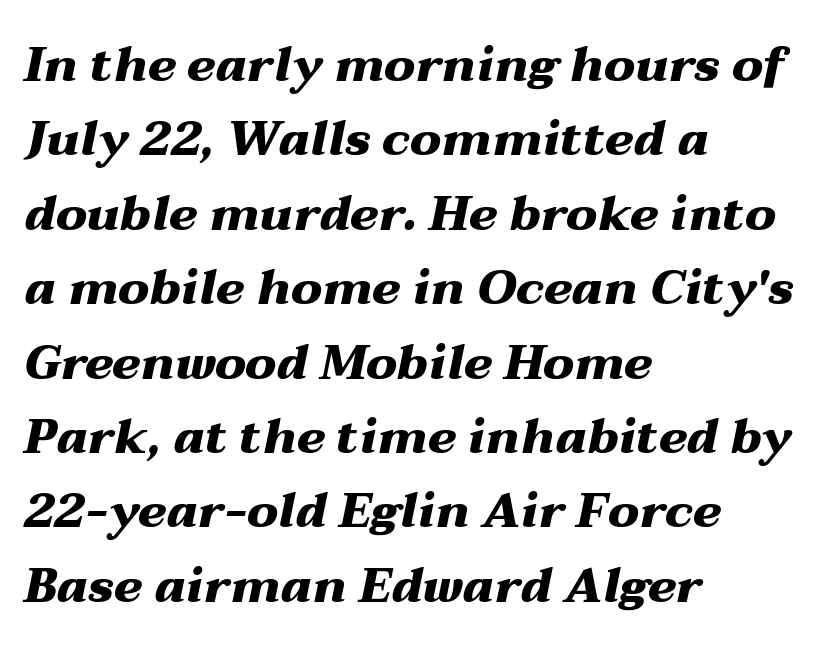
Alignment: flush left. What stands out about the letter spacing? Nothing — it is the standard amount. The designer left line spacing at the default. The space beneath each line is pristine and unruled.
